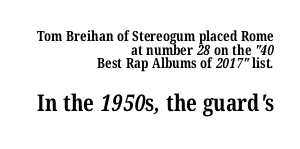
Q: Is the text bold? A: Yes.
Q: Is the text underlined? A: No.
Q: How is the paragraph aligned? A: Right-aligned.
Q: Is the spacing between letters normal or unusually wide? A: Normal.
Q: Is the spacing between lines tight, normal or loose? A: Tight.
Q: Which block of text is set in a larger size, the first (top) or the second (bottom)? A: The second (bottom) one.
